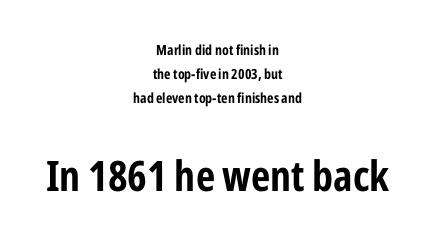
The image shows 42 px bold, condensed sans-serif type, upright; set centered, line spacing 1.72x, normal letter spacing, not underlined; the second (bottom) block is 3.0x larger; low stroke contrast and a medium x-height.
